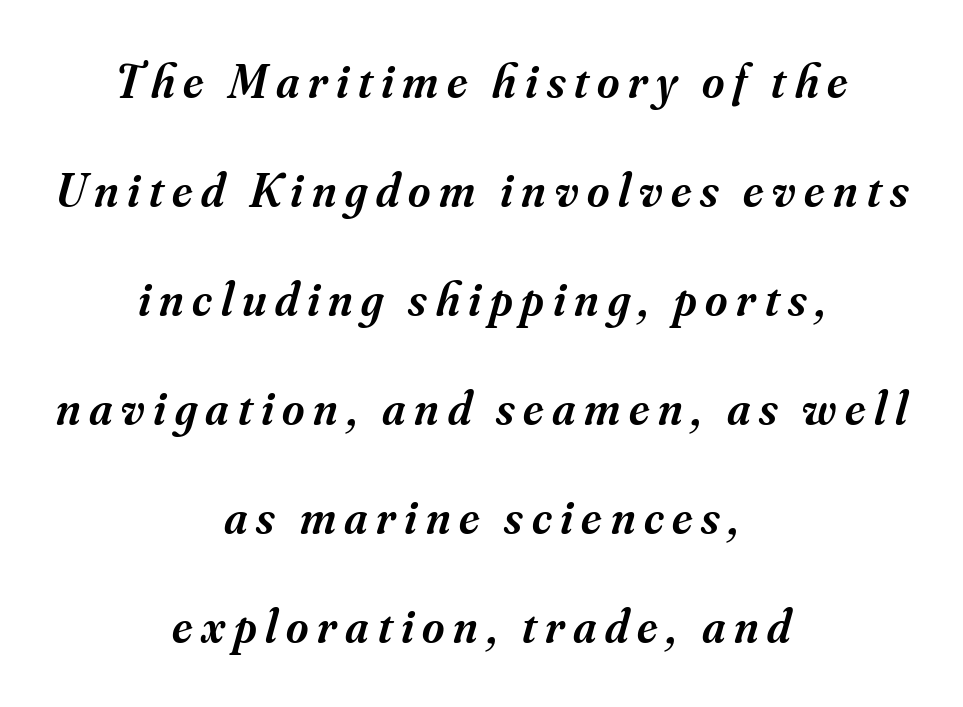
The image shows 48 px semibold serif type, italic (leaning right); set centered, loose line spacing (2.27x), not underlined; medium stroke contrast and a small x-height.
